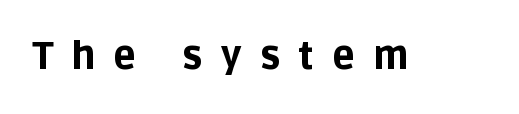
Q: Is the text bold? A: Yes.
Q: Is the text italic (slanted)? A: No, it is upright.
Q: Is the typeface a serif or a sans-serif typeface? A: Sans-serif.
Q: Is the text underlined? A: No.
Q: Is the spacing between letters normal or unusually wide? A: Unusually wide.
Q: Width (condensed, normal, or wide)? A: Normal.
Q: Stroke contrast? A: Low.
Q: x-height? A: Large.
Q: Monospaced? A: No.
